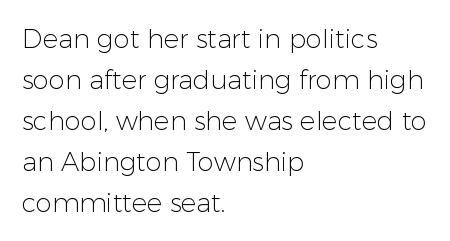
{"italic": "no", "bold": "no", "underline": "no", "align": "left", "line_spacing": "normal", "line_spacing_ratio": 1.58, "letter_spacing": "normal", "letter_spacing_em": 0.0, "glyph_px": 26}
